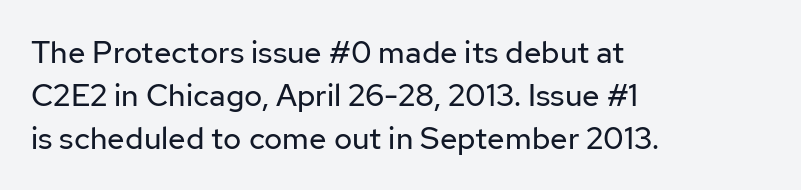
Short note: letters normally spaced. Leftover space on each line is placed entirely after the last word. Font category for this specimen: sans-serif. Think standard paragraph weight, or any step lighter than that.
